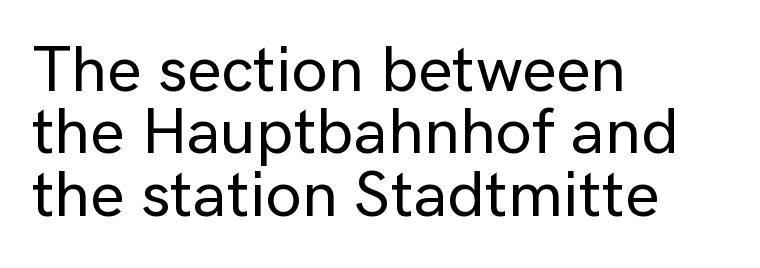
{"serif": "no", "italic": "no", "width": "normal", "stroke_contrast": "low", "x_height": "medium", "monospaced": "no", "underline": "no", "align": "left", "line_spacing": "tight", "line_spacing_ratio": 0.96, "letter_spacing": "normal", "letter_spacing_em": 0.0, "glyph_px": 65}
